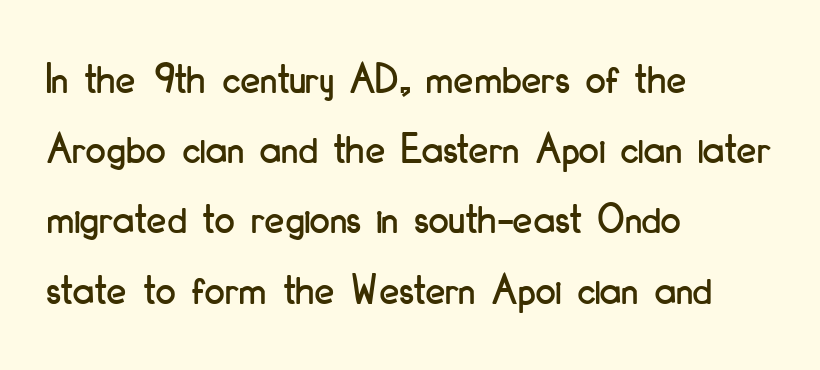
Q: Is the text italic (slanted)? A: No, it is upright.
Q: Is the typeface a serif or a sans-serif typeface? A: Sans-serif.
Q: Is the text underlined? A: No.
Q: How is the paragraph aligned? A: Left-aligned.
Q: Is the spacing between letters normal or unusually wide? A: Normal.
Q: Is the spacing between lines tight, normal or loose? A: Normal.
Q: Width (condensed, normal, or wide)? A: Condensed.
Q: Stroke contrast? A: Low.
Q: x-height? A: Small.
Q: Monospaced? A: No.
